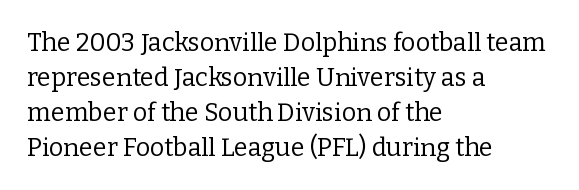
{"italic": "no", "bold": "no", "underline": "no", "align": "left", "line_spacing": "normal", "line_spacing_ratio": 1.4, "letter_spacing": "normal", "letter_spacing_em": 0.0, "glyph_px": 25}
